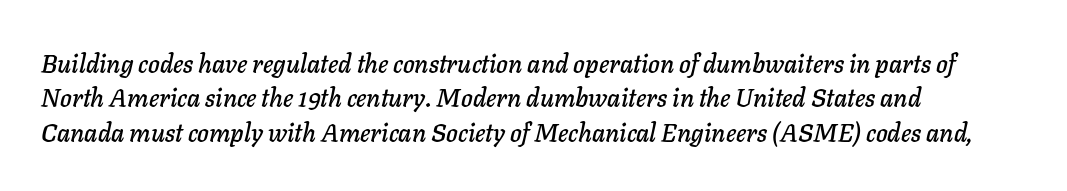
The image shows 25 px text type, italic (leaning right); set left-aligned, normal line spacing (1.38x), normal letter spacing, not underlined.
